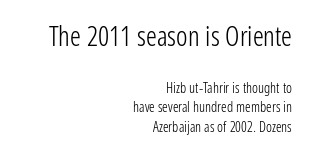
The image shows 27 px text type, upright; set right-aligned, normal line spacing (1.41x), normal letter spacing, not underlined; the first (top) block is 1.93x larger.
